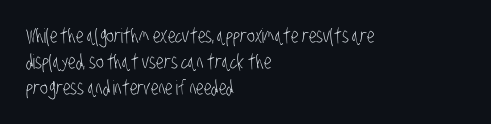
Plain, unruled lines of type. The rendering uses a moderate line-height, typical for paragraphs. Notice how the passage keeps a crisp vertical edge on the left only. No chunkiness to these letters — they're not bold. Letter spacing: default.
